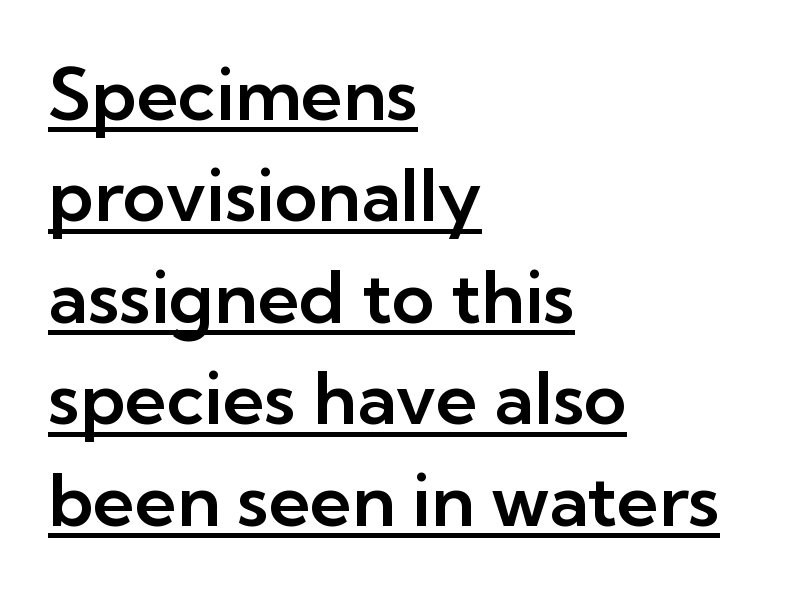
The image shows 73 px sans-serif type, upright; set left-aligned, normal line spacing (1.39x), normal letter spacing, underlined; low stroke contrast and a medium x-height.
